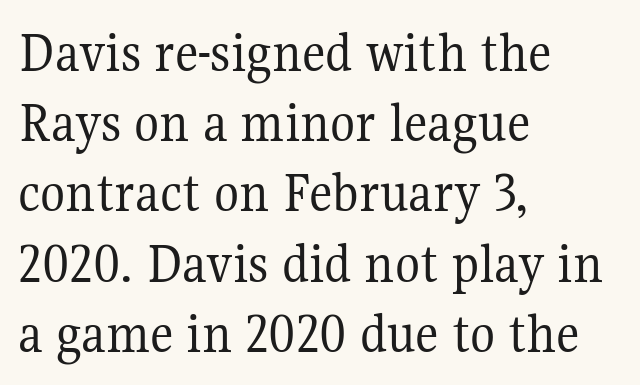
The image shows 58 px regular-weight serif type, upright; set left-aligned, line spacing 1.21x, normal letter spacing, not underlined; medium stroke contrast and a medium x-height.
